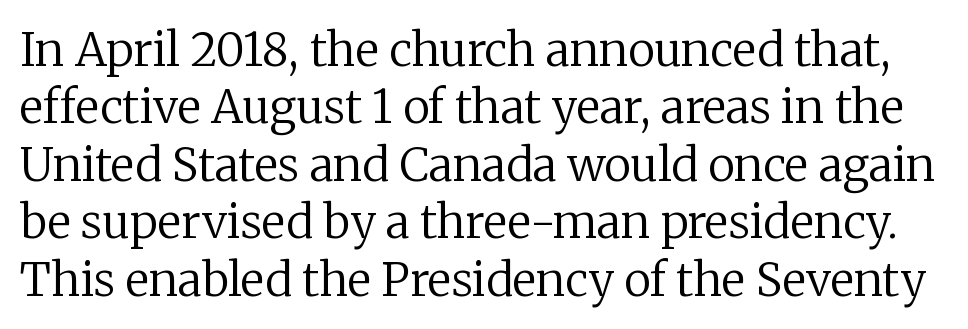
The image shows 46 px regular-weight serif type, upright; set normal line spacing (1.25x), normal letter spacing, not underlined; low stroke contrast and a medium x-height.
